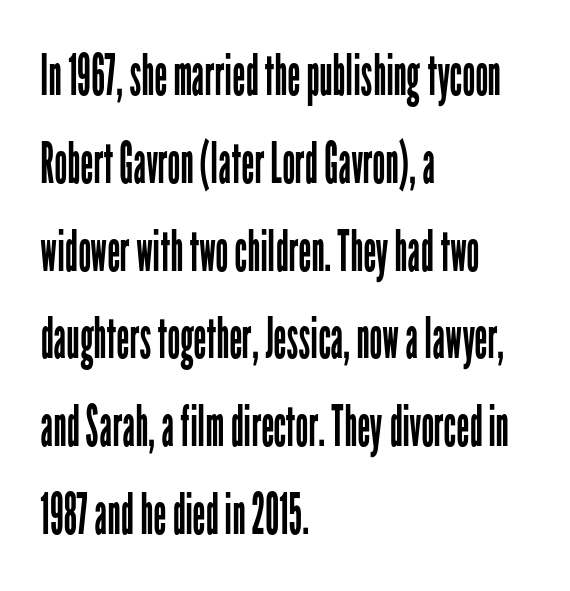
{"serif": "no", "italic": "no", "bold": "no", "weight": "regular", "width": "condensed", "stroke_contrast": "low", "x_height": "medium", "monospaced": "no", "underline": "no", "align": "left", "line_spacing": "normal", "line_spacing_ratio": 1.54, "letter_spacing": "normal", "letter_spacing_em": 0.0, "glyph_px": 57}
